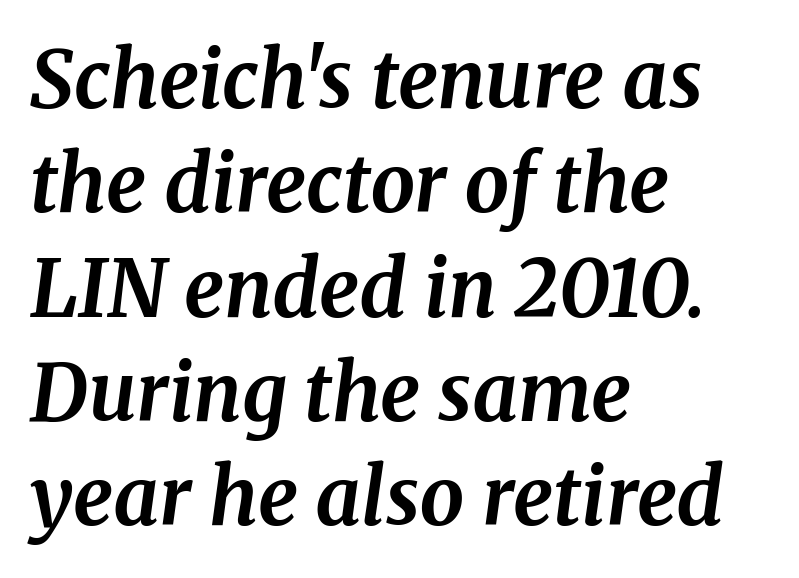
{"serif": "yes", "italic": "yes", "lean": "right", "slant_degrees": 8, "bold": "yes", "weight": "bold", "width": "normal", "stroke_contrast": "medium", "x_height": "medium", "monospaced": "no", "underline": "no", "align": "left", "line_spacing": "normal", "line_spacing_ratio": 1.32, "letter_spacing": "normal", "letter_spacing_em": 0.0, "glyph_px": 79}
